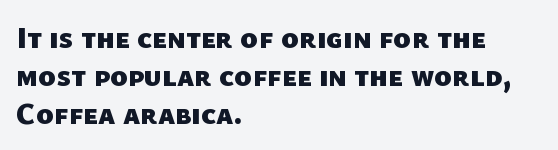
The image shows 30 px heavy sans-serif type; set left-aligned, normal line spacing (1.27x), normal letter spacing, not underlined; low stroke contrast and a medium x-height.
